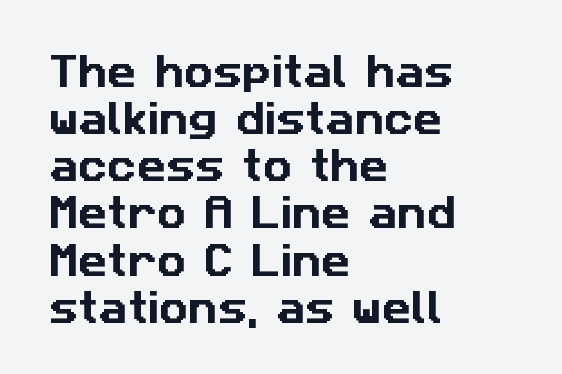
Q: Is the typeface a serif or a sans-serif typeface? A: Sans-serif.
Q: Is the text underlined? A: No.
Q: How is the paragraph aligned? A: Left-aligned.
Q: Is the spacing between letters normal or unusually wide? A: Normal.
Q: Is the spacing between lines tight, normal or loose? A: Normal.
Q: Width (condensed, normal, or wide)? A: Normal.
Q: Stroke contrast? A: Low.
Q: x-height? A: Medium.
Q: Monospaced? A: No.
